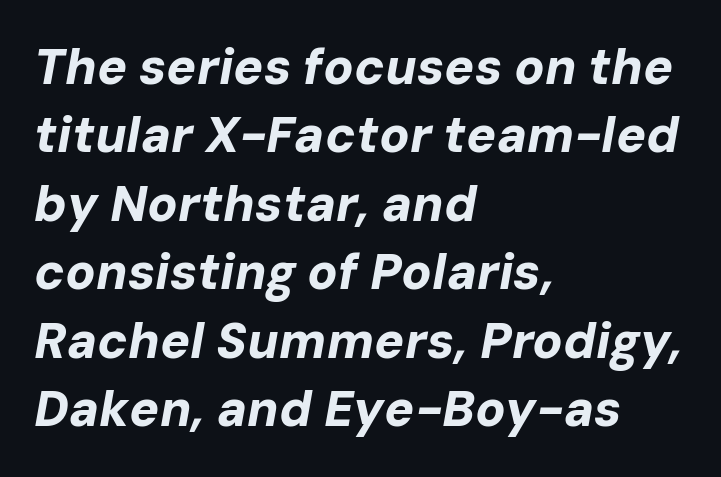
The image shows 50 px bold type, italic (leaning right); set left-aligned, normal line spacing (1.37x), normal letter spacing, not underlined; low stroke contrast and a medium x-height.
